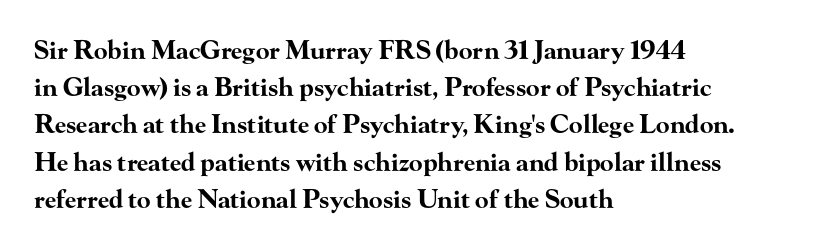
Q: Is the text bold? A: Yes.
Q: Is the text italic (slanted)? A: No, it is upright.
Q: Is the text underlined? A: No.
Q: How is the paragraph aligned? A: Left-aligned.
Q: Is the spacing between letters normal or unusually wide? A: Normal.
Q: Is the spacing between lines tight, normal or loose? A: Normal.
